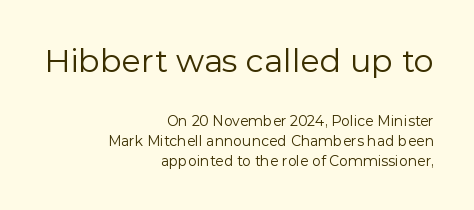
Caption: face not bold, strokes unweighted. Regarding serifs, this sample does without them. Is this a fixed-width face? No — the glyphs have proportional, varying widths. Quick note: not italic, upright. What's the leading like? Ordinary, nothing unusual. The block sitting higher on the canvas is the one with enlarged characters.
